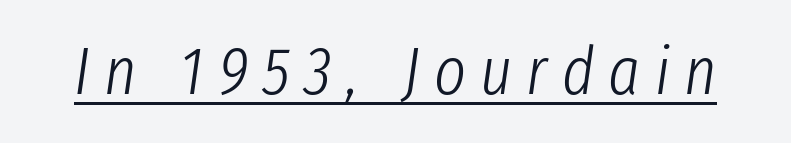
{"italic": "yes", "lean": "right", "slant_degrees": 8, "bold": "no", "weight": "light", "width": "condensed", "stroke_contrast": "low", "x_height": "medium", "monospaced": "no", "underline": "yes", "letter_spacing": "wide", "letter_spacing_em": 0.21, "glyph_px": 68}
